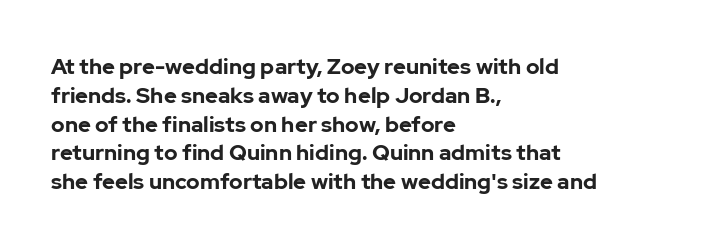
The rows are spaced the way most documents space them. Its strokes are broad and dark, the hallmark of bold type. Posture: upright roman. A bare baseline throughout the passage.
